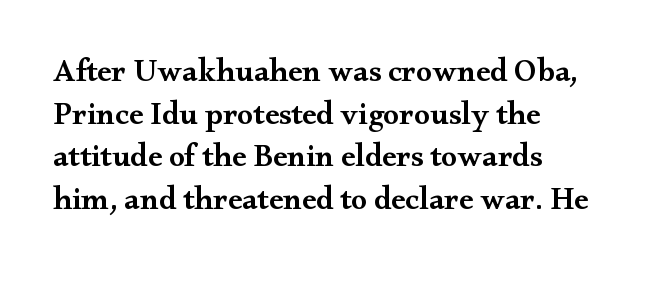
{"serif": "yes", "italic": "no", "bold": "semi", "weight": "semibold", "width": "wide", "stroke_contrast": "medium", "x_height": "small", "monospaced": "no", "underline": "no", "align": "left", "line_spacing": "normal", "line_spacing_ratio": 1.33, "letter_spacing": "normal", "letter_spacing_em": 0.0, "glyph_px": 32}
